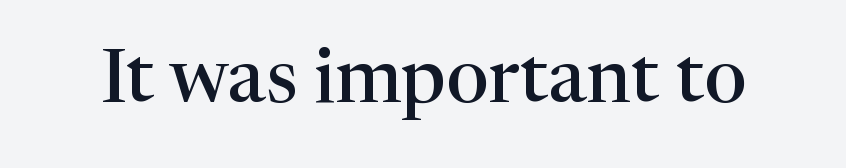
The image shows 75 px semibold serif type, upright; set normal letter spacing, not underlined; high stroke contrast and a medium x-height.
